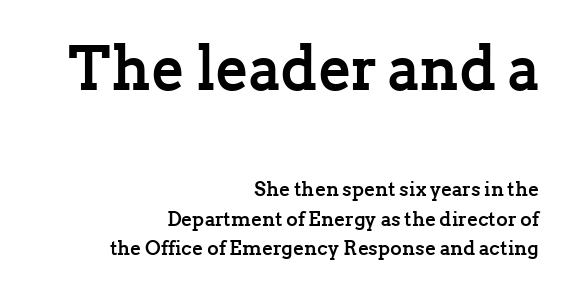
The space beneath each line is pristine and unruled. Normally led — the rows are evenly, conventionally spaced. If you squint, the top block still reads clearly — it's the larger of the two. Inter-character spacing is left at the font's built-in metrics.
